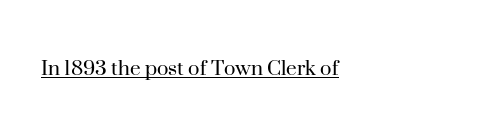
{"italic": "no", "bold": "no", "underline": "yes", "align": "left", "letter_spacing": "normal", "letter_spacing_em": 0.0, "glyph_px": 24}
